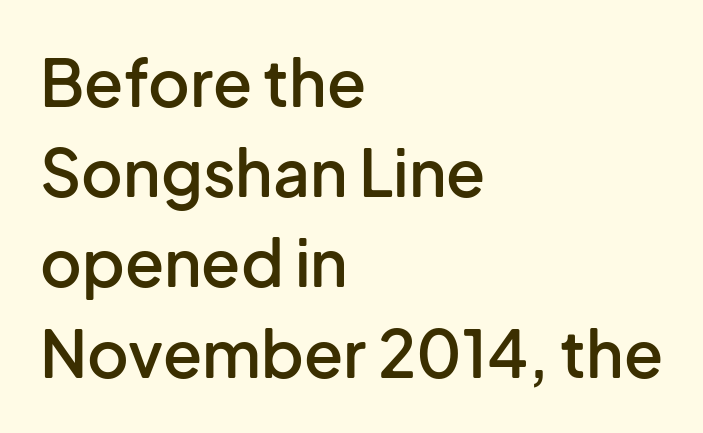
{"serif": "no", "italic": "no", "bold": "semi", "weight": "semibold", "width": "normal", "stroke_contrast": "low", "x_height": "medium", "monospaced": "no", "underline": "no", "align": "left", "line_spacing": "normal", "line_spacing_ratio": 1.41, "letter_spacing": "normal", "letter_spacing_em": 0.0, "glyph_px": 64}
